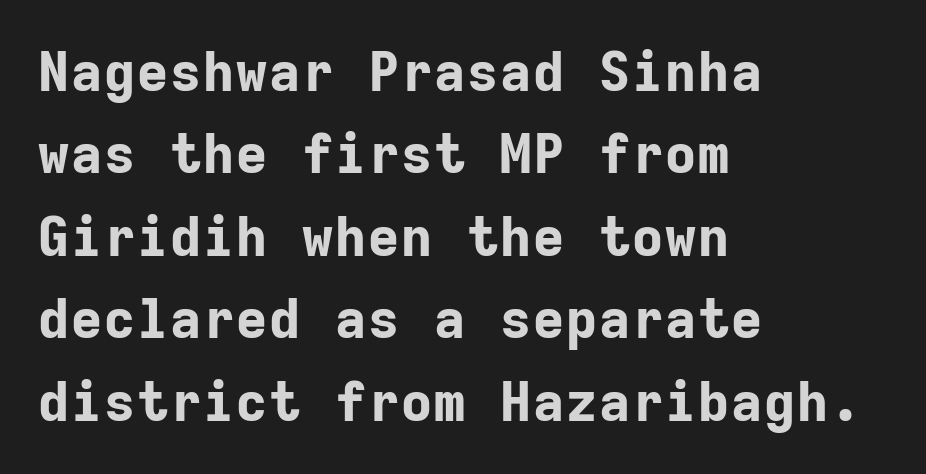
{"serif": "no", "italic": "no", "bold": "yes", "weight": "bold", "width": "normal", "stroke_contrast": "low", "x_height": "medium", "monospaced": "yes", "underline": "no", "align": "left", "line_spacing": "normal", "line_spacing_ratio": 1.5, "letter_spacing": "normal", "letter_spacing_em": 0.0, "glyph_px": 55}
